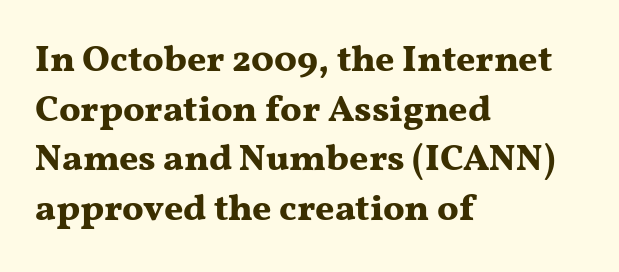
The image shows 37 px bold, wide serif type, upright; set left-aligned, normal line spacing (1.34x), normal letter spacing, not underlined; medium stroke contrast and a medium x-height.
